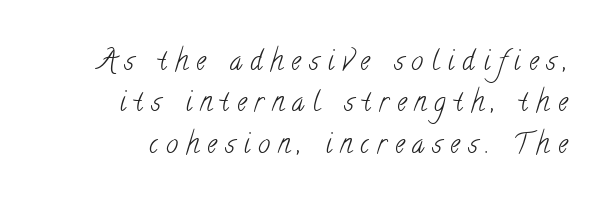
The image shows 27 px text type; set normal line spacing (1.53x), unusually wide letter spacing (+0.3 em), not underlined.
